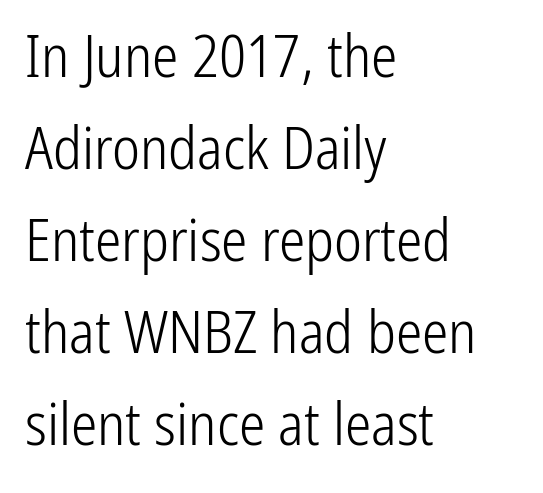
The image shows 59 px light, condensed sans-serif type, upright; set left-aligned, normal line spacing (1.56x), normal letter spacing, not underlined; low stroke contrast and a medium x-height.
